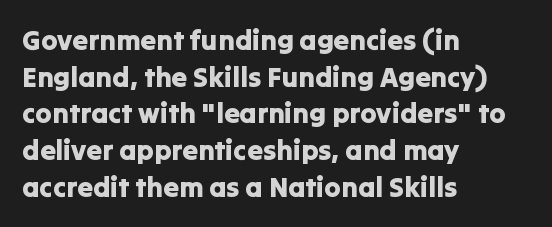
Is there any slant? The stems are plumb. Characters follow at the spacing the type designer built in. This rendering features lettering with no underline. Character widths vary here, with narrow letters taking less room than wide ones. Successive baselines arrive at the customary interval.
